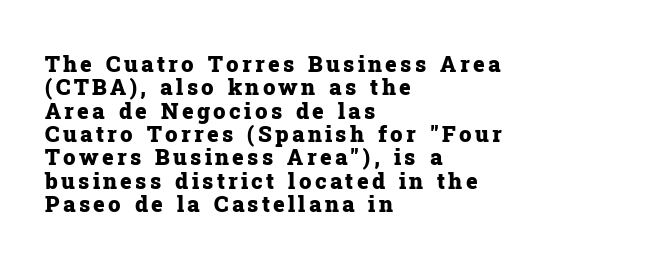
{"italic": "no", "bold": "yes", "underline": "no", "align": "left", "line_spacing": "tight", "line_spacing_ratio": 1.06, "glyph_px": 22}
